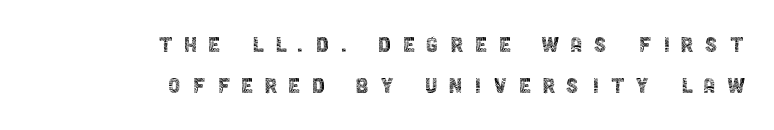
The image shows 27 px text type, upright; set right-aligned, normal line spacing (1.53x), unusually wide letter spacing (+0.43 em), not underlined.
